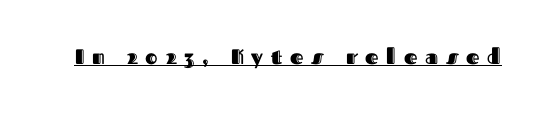
The image shows 21 px text type, upright; set unusually wide letter spacing (+0.37 em), underlined.
